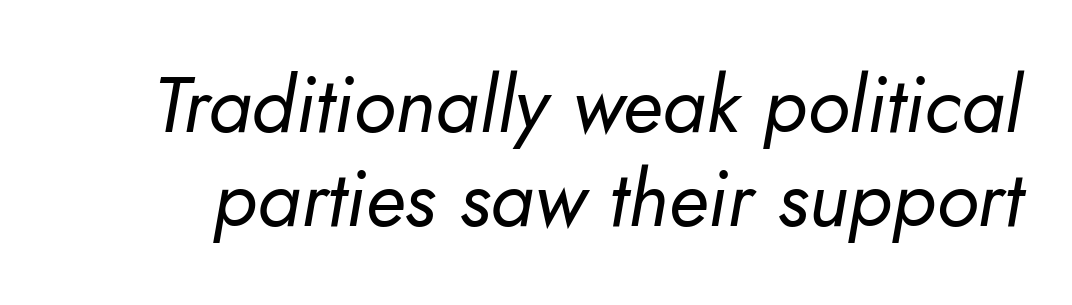
Bare-footed words on every line. Tall strokes in this sample are angled rather than plumb. Think of a printed novel: that variable character pitch is what you see here. A typesetter would call this zero additional tracking.
